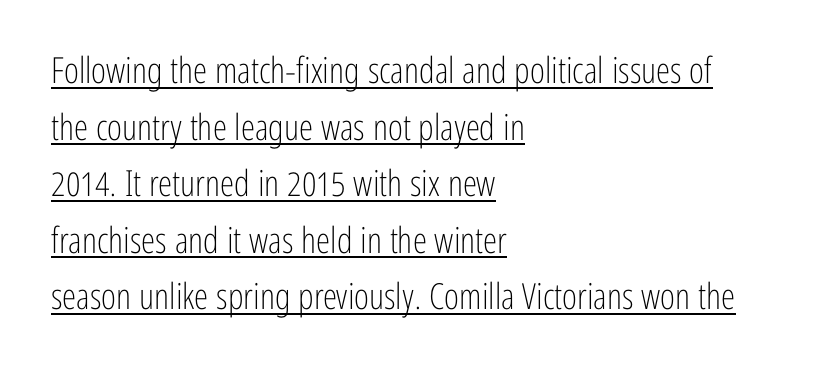
{"serif": "no", "italic": "no", "bold": "no", "weight": "light", "width": "condensed", "stroke_contrast": "low", "x_height": "medium", "monospaced": "no", "underline": "yes", "align": "left", "line_spacing": "normal", "line_spacing_ratio": 1.57, "letter_spacing": "normal", "letter_spacing_em": 0.0, "glyph_px": 36}
